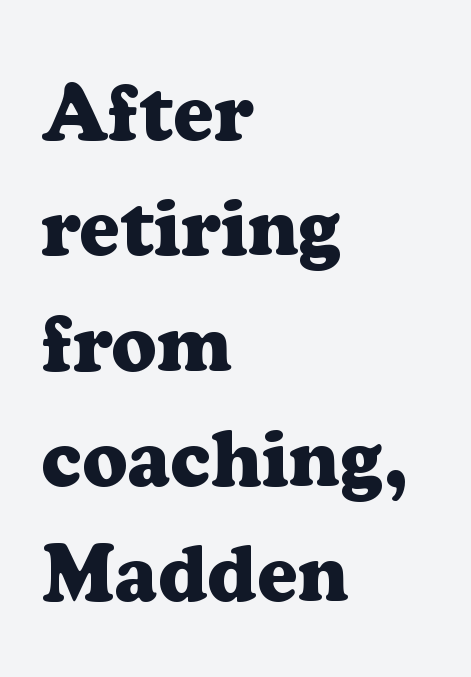
This is serif lettering, the kind often seen in printed books. Quick note: underline off. The font is running at its bold setting. This sample is left-justified, so line endings fall wherever the words run out. Character widths vary here, with narrow letters taking less room than wide ones. In terms of letterspacing, this is plain default setting.
